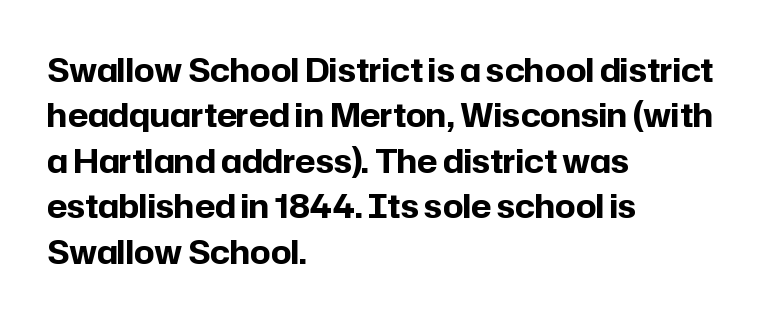
{"serif": "no", "italic": "no", "bold": "yes", "weight": "bold", "width": "normal", "stroke_contrast": "low", "x_height": "medium", "monospaced": "no", "underline": "no", "align": "left", "line_spacing": "normal", "line_spacing_ratio": 1.42, "letter_spacing": "normal", "letter_spacing_em": 0.0, "glyph_px": 32}
